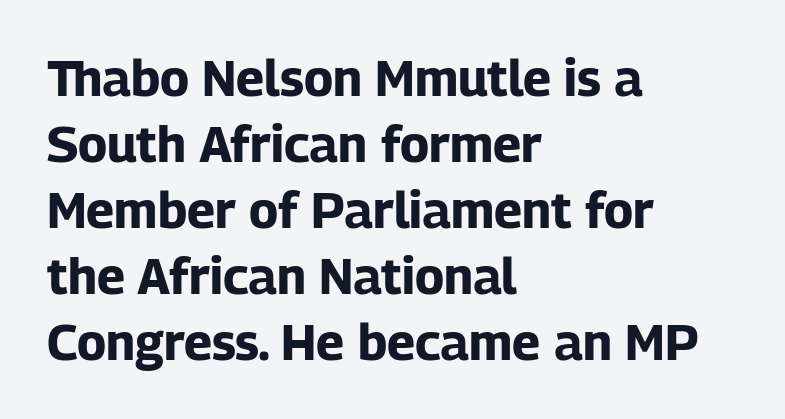
Q: Is the text bold? A: Yes.
Q: Is the text italic (slanted)? A: No, it is upright.
Q: Is the typeface a serif or a sans-serif typeface? A: Sans-serif.
Q: Is the text underlined? A: No.
Q: How is the paragraph aligned? A: Left-aligned.
Q: Is the spacing between letters normal or unusually wide? A: Normal.
Q: Is the spacing between lines tight, normal or loose? A: Normal.
Q: Width (condensed, normal, or wide)? A: Normal.
Q: Stroke contrast? A: Low.
Q: x-height? A: Medium.
Q: Monospaced? A: No.
